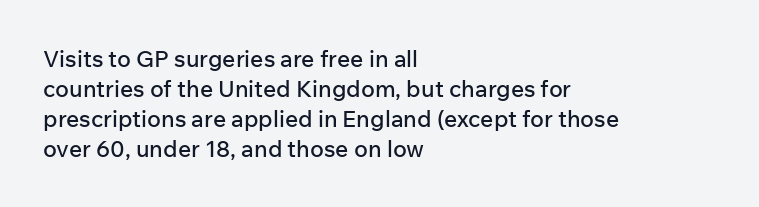
The image shows 23 px text type, upright; set left-aligned, normal line spacing (1.31x), normal letter spacing, not underlined.
